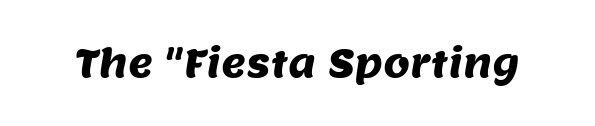
No word sits above an underline. Is this a fixed-width face? No — the glyphs have proportional, varying widths. Is this a sans? Yes — the strokes have no serifs. Default kerning and tracking; the words read as compact shapes.
